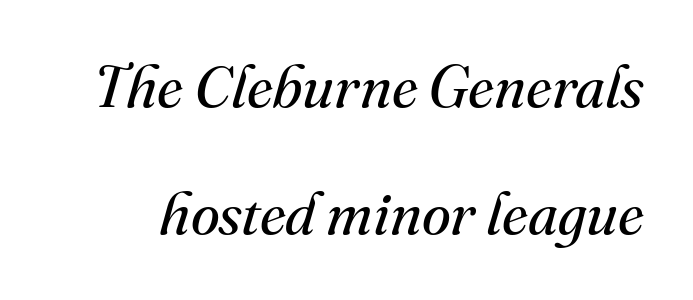
{"serif": "yes", "italic": "yes", "lean": "right", "slant_degrees": 16, "bold": "no", "weight": "regular", "width": "normal", "stroke_contrast": "medium", "x_height": "small", "monospaced": "no", "underline": "no", "line_spacing": "loose", "line_spacing_ratio": 2.16, "letter_spacing": "normal", "letter_spacing_em": 0.0, "glyph_px": 59}
